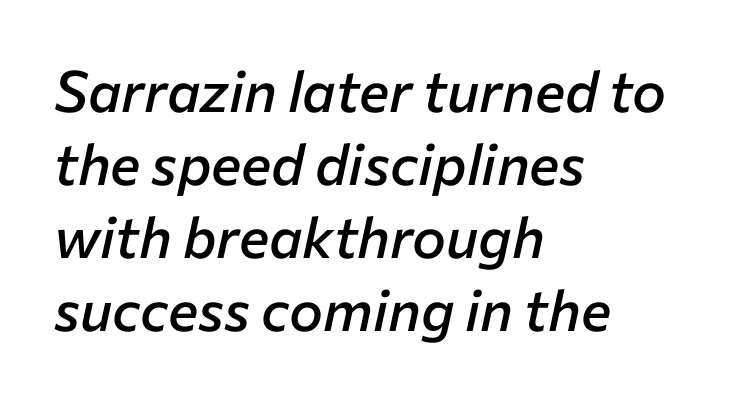
The image shows 57 px semibold type, italic (leaning right); set left-aligned, normal line spacing (1.28x), normal letter spacing, not underlined; low stroke contrast and a medium x-height.
